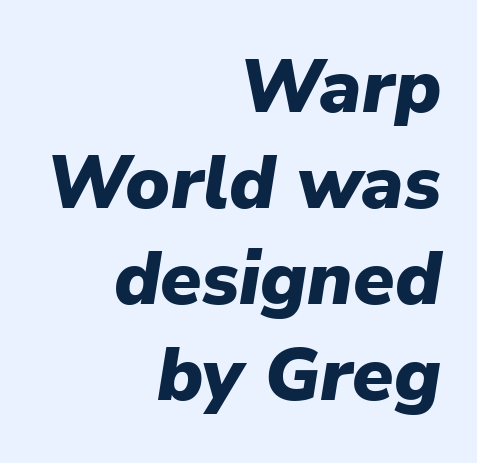
Compared with an ordinary text face, these strokes are far heavier — a full bold. Between one letter and the next there's only the usual sliver of space. A bare baseline throughout the passage. Style check: oblique. Evenly set lines give the paragraph a standard silhouette. Looks like regular typesetting: each glyph gets only the width it needs.
